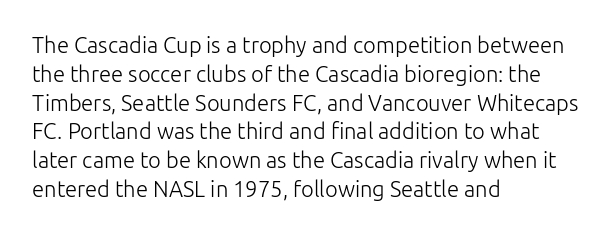
No extra ink here — the face is not bold. The ragged edge is on the right, which tells us the setting is flush left. Decoration check: the copy has no underline. Between one letter and the next there's only the usual sliver of space. No italicization has been applied; the sample stays upright. Successive baselines arrive at the customary interval.
